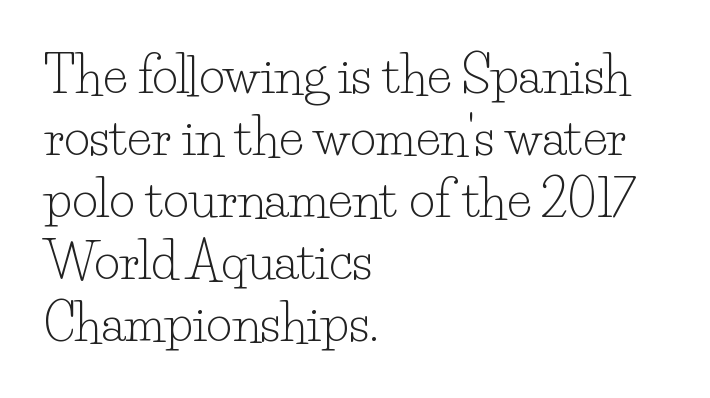
The image shows 50 px light serif type, upright; set left-aligned, line spacing 1.24x, normal letter spacing, not underlined; low stroke contrast and a small x-height.
